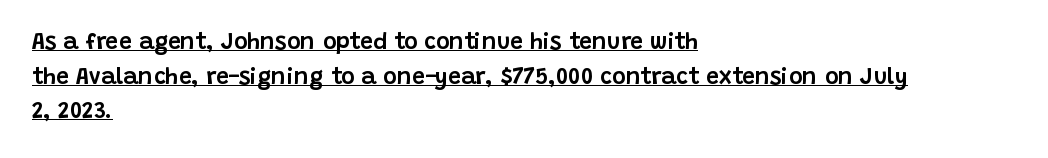
Notice how the passage keeps a crisp vertical edge on the left only. The vertical gap from one line to the next is medium. Posture: straight, roman, zero tilt. The typesetter has applied underlining to the passage shown. What stands out about the letter spacing? Nothing — it is the standard amount.
